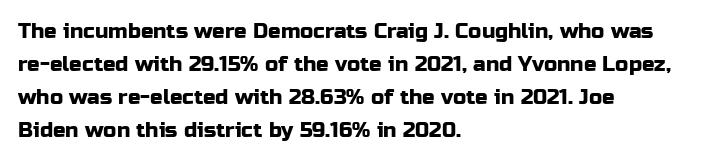
Do the letters lean? They stand straight. You could call the tracking neutral — neither tight nor loose. The passage shown is not underscored anywhere. The ragged edge is on the right, which tells us the setting is flush left. Students, observe: this is what conventionally led text looks like.
